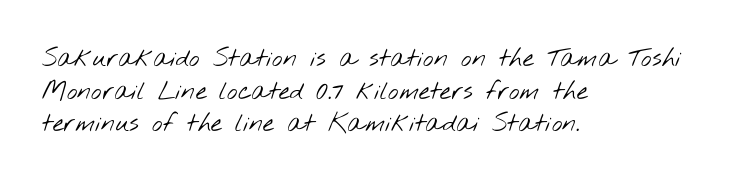
{"bold": "no", "underline": "no", "align": "left", "line_spacing": "normal", "line_spacing_ratio": 1.31, "letter_spacing": "normal", "letter_spacing_em": 0.0, "glyph_px": 25}
